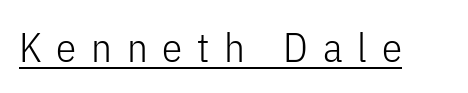
Q: Is the text bold? A: No.
Q: Is the text italic (slanted)? A: No, it is upright.
Q: Is the typeface a serif or a sans-serif typeface? A: Sans-serif.
Q: Is the text underlined? A: Yes.
Q: Is the spacing between letters normal or unusually wide? A: Unusually wide.
Q: Width (condensed, normal, or wide)? A: Condensed.
Q: Stroke contrast? A: Low.
Q: x-height? A: Medium.
Q: Monospaced? A: No.
